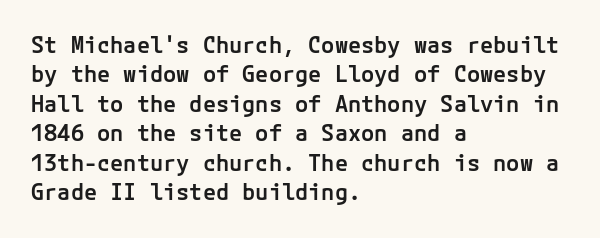
{"italic": "no", "bold": "semi", "underline": "no", "align": "left", "line_spacing": "normal", "line_spacing_ratio": 1.34, "letter_spacing": "normal", "letter_spacing_em": 0.0, "glyph_px": 22}
